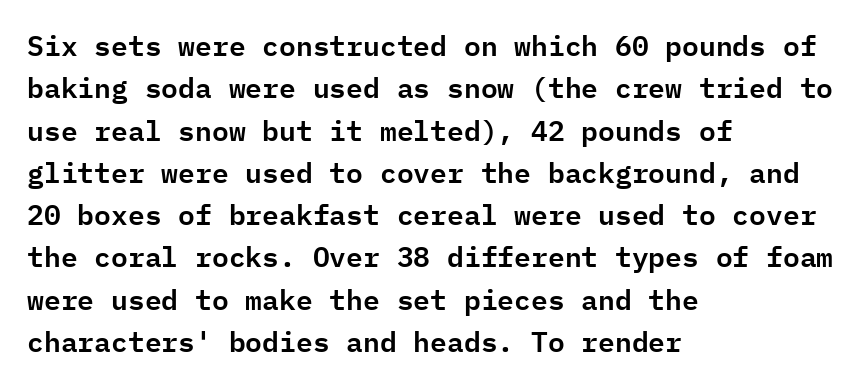
{"serif": "no", "italic": "no", "width": "normal", "stroke_contrast": "low", "x_height": "medium", "monospaced": "yes", "underline": "no", "align": "left", "line_spacing": "normal", "line_spacing_ratio": 1.51, "letter_spacing": "normal", "letter_spacing_em": 0.0, "glyph_px": 28}
